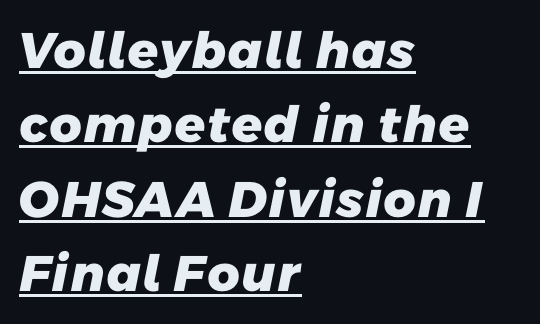
Q: Is the text bold? A: Yes.
Q: Is the typeface a serif or a sans-serif typeface? A: Sans-serif.
Q: Is the text underlined? A: Yes.
Q: How is the paragraph aligned? A: Left-aligned.
Q: Is the spacing between letters normal or unusually wide? A: Normal.
Q: Is the spacing between lines tight, normal or loose? A: Normal.
Q: Width (condensed, normal, or wide)? A: Normal.
Q: Stroke contrast? A: Low.
Q: x-height? A: Medium.
Q: Monospaced? A: No.
